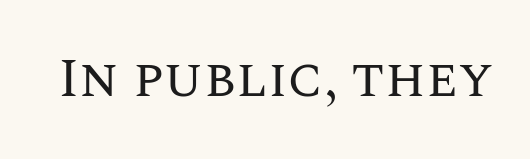
Upright lettering throughout. Is the type heavy? It reads as light-to-regular instead. Each letter keeps its own natural width here, so spacing adapts to shape. The letterforms sit shoulder to shoulder at normal distance. Clear beneath every line of the passage.
